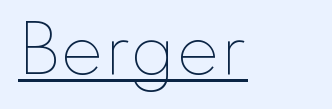
{"italic": "no", "bold": "no", "weight": "thin", "width": "normal", "stroke_contrast": "low", "x_height": "small", "monospaced": "no", "underline": "yes", "letter_spacing": "normal", "letter_spacing_em": 0.0, "glyph_px": 65}
